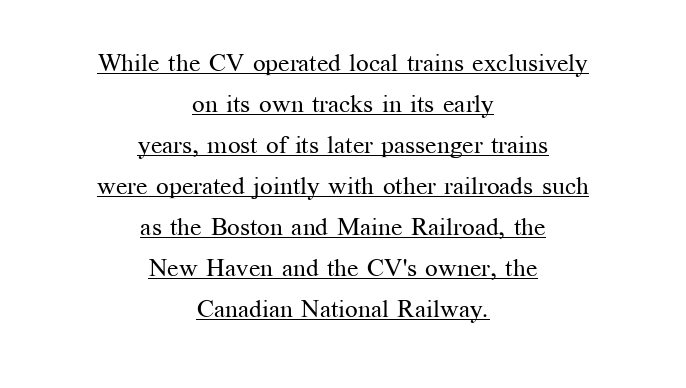
The letters sit at their default tracking, neither squeezed nor spread. Horizontal alignment here is central, giving a formal, balanced look. The weight tops out at a normal text grade. Characters remain perfectly vertical along every line. The designer left line spacing at the default. The glyphs are accompanied by a horizontal stroke just below them.
